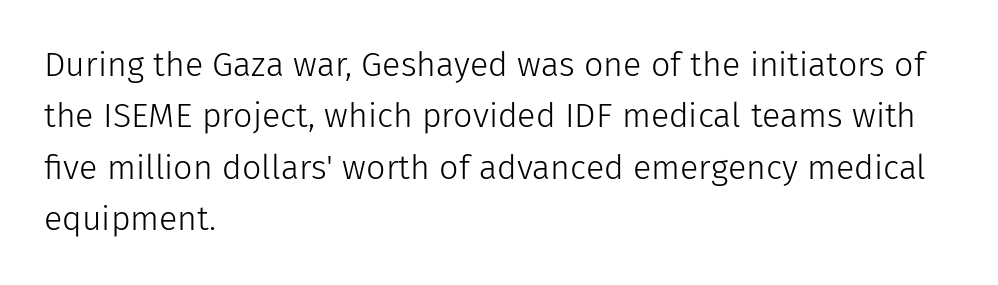
Q: Is the text bold? A: No.
Q: Is the text italic (slanted)? A: No, it is upright.
Q: Is the typeface a serif or a sans-serif typeface? A: Sans-serif.
Q: Is the text underlined? A: No.
Q: How is the paragraph aligned? A: Left-aligned.
Q: Is the spacing between letters normal or unusually wide? A: Normal.
Q: Is the spacing between lines tight, normal or loose? A: Normal.
Q: Width (condensed, normal, or wide)? A: Normal.
Q: Stroke contrast? A: Low.
Q: x-height? A: Medium.
Q: Monospaced? A: No.
